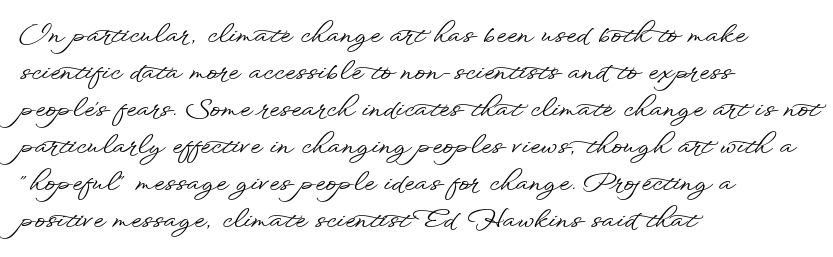
Inter-character spacing is left at the font's built-in metrics. Bare-footed words on every line. Line spacing here is normal. Every row of glyphs begins at an identical x-position on the left.
